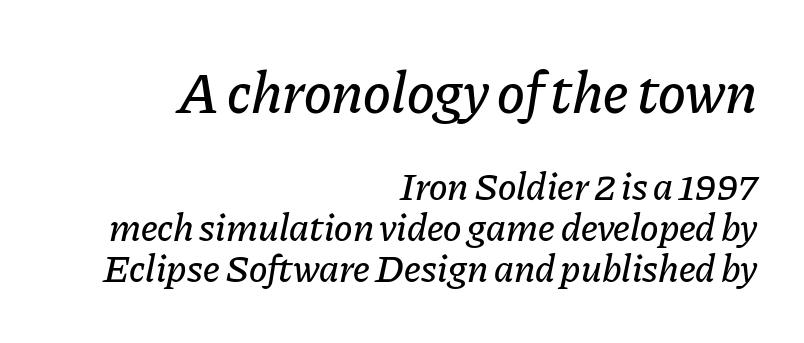
Compared with a flush-left layout, this one pins lines to the opposite, right side. Size contrast runs from large at the top to small at the bottom. Emphasis-style slanted type is in use. These lines are rendered in a variable-pitch font. Clear beneath every line of the passage. Students, observe: this is what under-led, compact text looks like.
